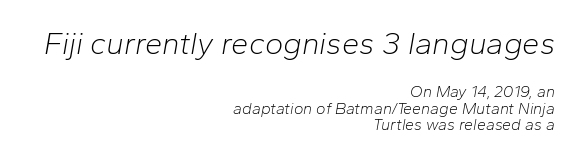
The letterforms sit shoulder to shoulder at normal distance. The letters in the upper block stand taller than those in the block below. The foot of each line stays bare and open. Every character sits at an angle, as italics do.
